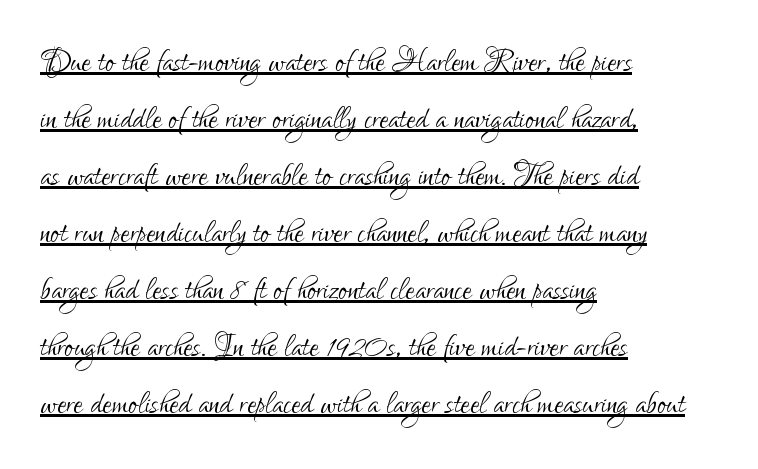
The image shows 41 px light, condensed sans-serif type; set left-aligned, normal line spacing (1.39x), normal letter spacing, underlined; low stroke contrast and a small x-height.
